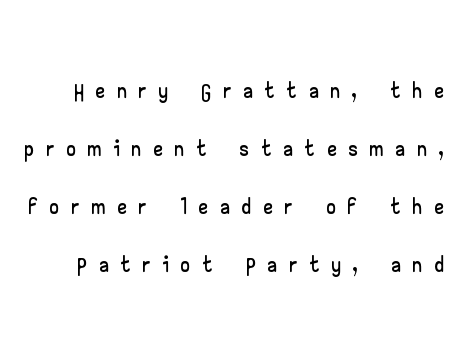
The image shows 34 px wide sans-serif type, upright; set line spacing 1.71x, unusually wide letter spacing (+0.39 em), not underlined; low stroke contrast and a small x-height.
